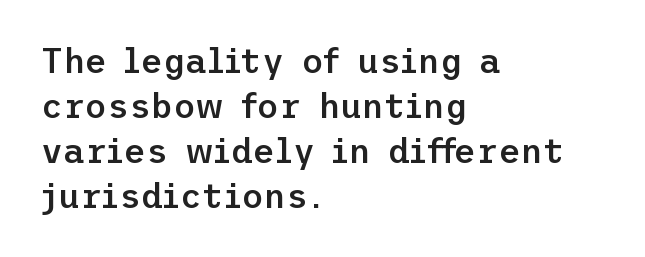
The image shows 34 px semibold sans-serif type, upright; set left-aligned, normal line spacing (1.32x), normal letter spacing, not underlined; low stroke contrast and a medium x-height.
